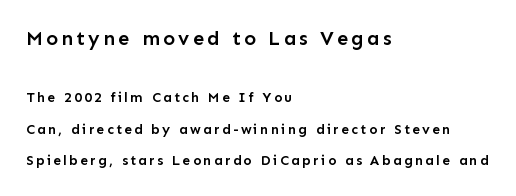
{"italic": "no", "bold": "semi", "underline": "no", "align": "left", "line_spacing": "loose", "line_spacing_ratio": 2.28, "larger_block": "first", "size_ratio": 1.43, "glyph_px": 20}
